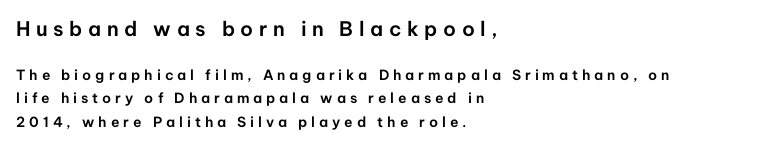
Character size in the leading block exceeds that of the trailing block. The paragraph shown leans on its left margin. This sample uses an upright cut, with every glyph sitting square on the baseline. Is there much room between lines? A standard amount, neither cramped nor airy.
